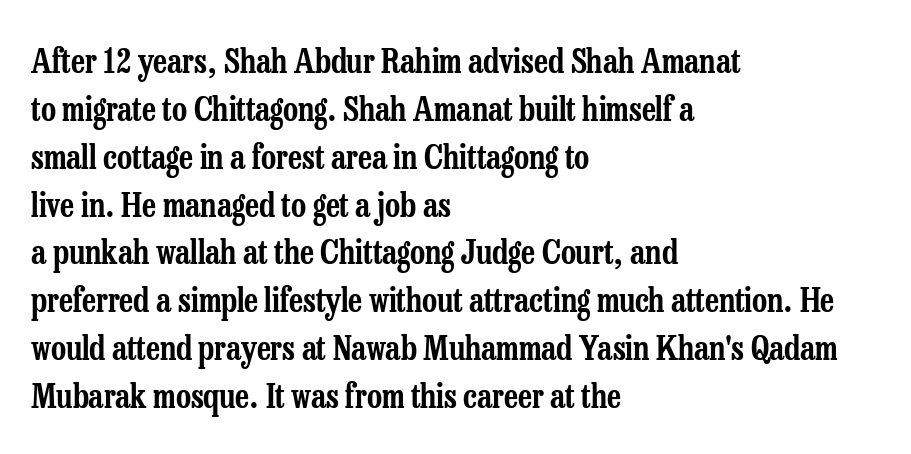
Here the designer chose a conventional face with non-uniform glyph widths. Spacing between characters is what you'd get straight out of the box. Regarding serifs, this sample has them. Words float on clear page, feet unadorned.
